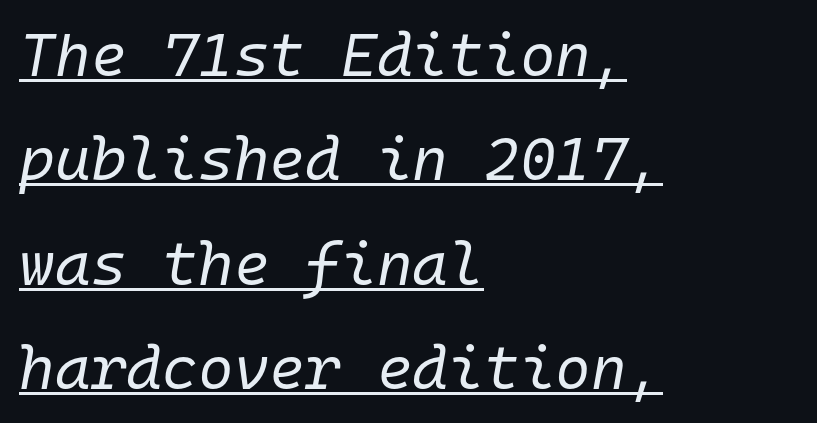
{"italic": "yes", "lean": "right", "slant_degrees": 10, "bold": "no", "weight": "regular", "width": "normal", "stroke_contrast": "low", "x_height": "medium", "monospaced": "yes", "underline": "yes", "align": "left", "line_spacing_ratio": 1.71, "letter_spacing": "normal", "letter_spacing_em": 0.0, "glyph_px": 61}
